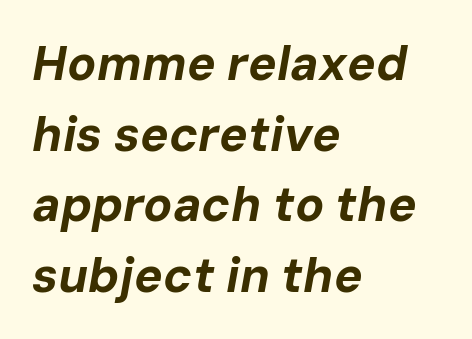
{"italic": "yes", "lean": "right", "slant_degrees": 10, "bold": "yes", "weight": "bold", "width": "normal", "stroke_contrast": "low", "x_height": "medium", "monospaced": "no", "underline": "no", "align": "left", "line_spacing": "normal", "line_spacing_ratio": 1.47, "letter_spacing": "normal", "letter_spacing_em": 0.0, "glyph_px": 48}
